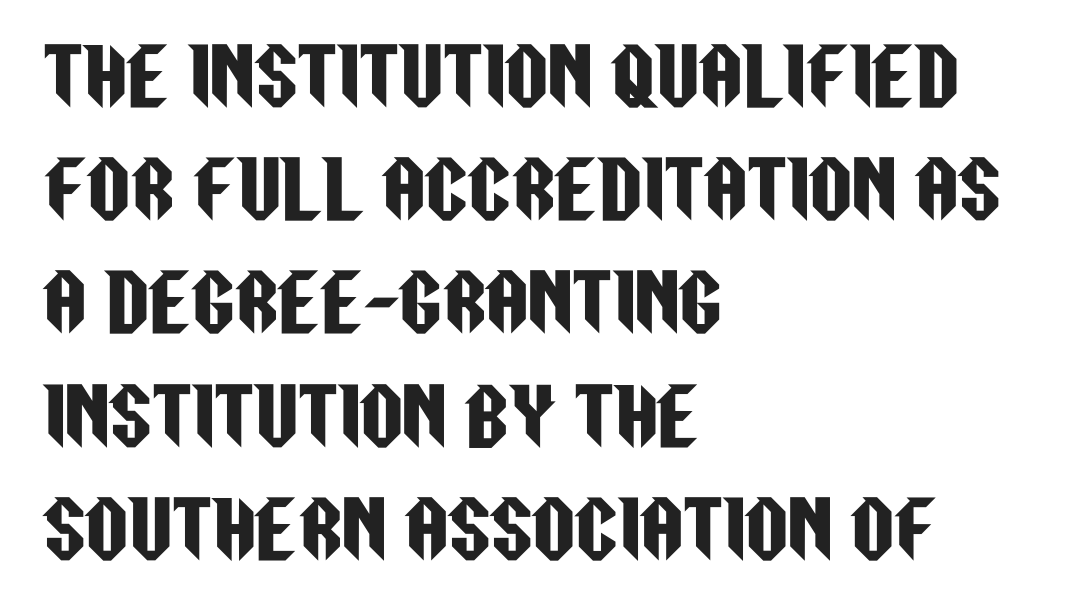
The image shows 75 px condensed sans-serif type, upright; set left-aligned, normal line spacing (1.51x), normal letter spacing, not underlined; low stroke contrast and a large x-height.
